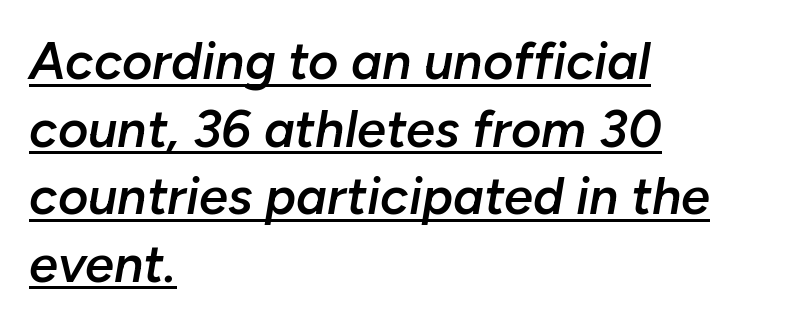
Q: Is the text bold? A: Semi-bold.
Q: Is the text italic (slanted)? A: Yes, it leans right by about 10 degrees.
Q: Is the text underlined? A: Yes.
Q: How is the paragraph aligned? A: Left-aligned.
Q: Is the spacing between letters normal or unusually wide? A: Normal.
Q: Is the spacing between lines tight, normal or loose? A: Normal.
Q: Width (condensed, normal, or wide)? A: Normal.
Q: Stroke contrast? A: Low.
Q: x-height? A: Medium.
Q: Monospaced? A: No.
